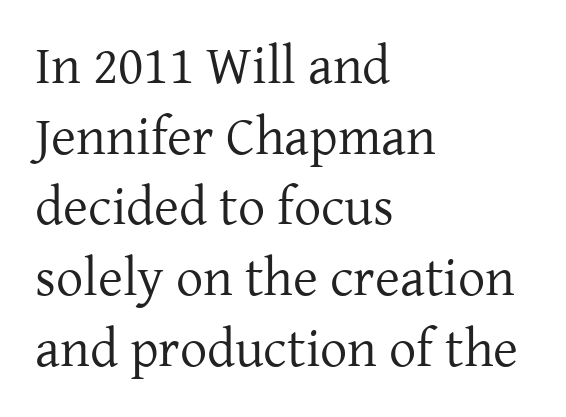
Is there any slant? The stems are plumb. Is this a fixed-width face? No — the glyphs have proportional, varying widths. A student would call this left alignment; a typographer would say flush left, rag right. Compared with typical paragraphs, the rows here are spaced about the same.
